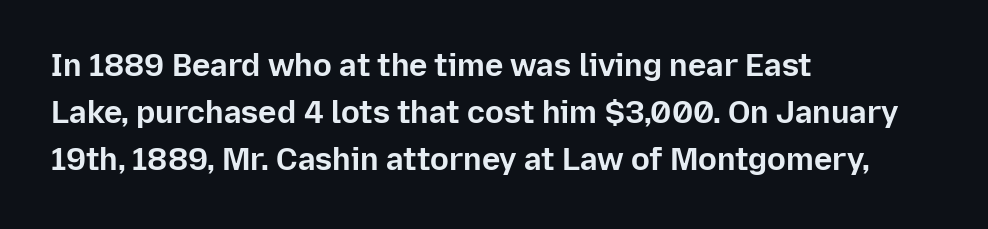
The face used here is proportionally spaced, like ordinary book or web type. Underlining? Definitely not there. The characters look thick and weighty, a clear bold. Characters follow at the spacing the type designer built in. Reading down the block, your eye returns to a fixed left position each line.
